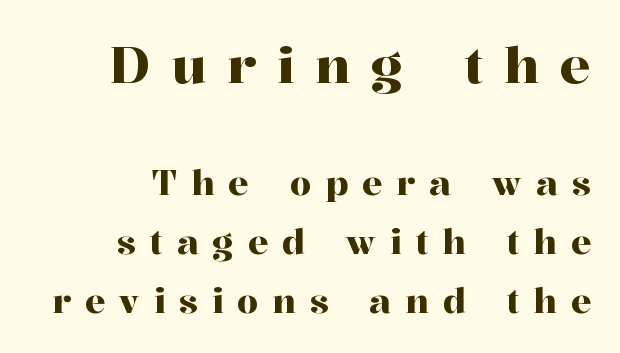
The image shows 51 px serif type, upright; set right-aligned, line spacing 1.74x, unusually wide letter spacing (+0.41 em), not underlined; the first (top) block is 1.5x larger; high stroke contrast and a medium x-height.
